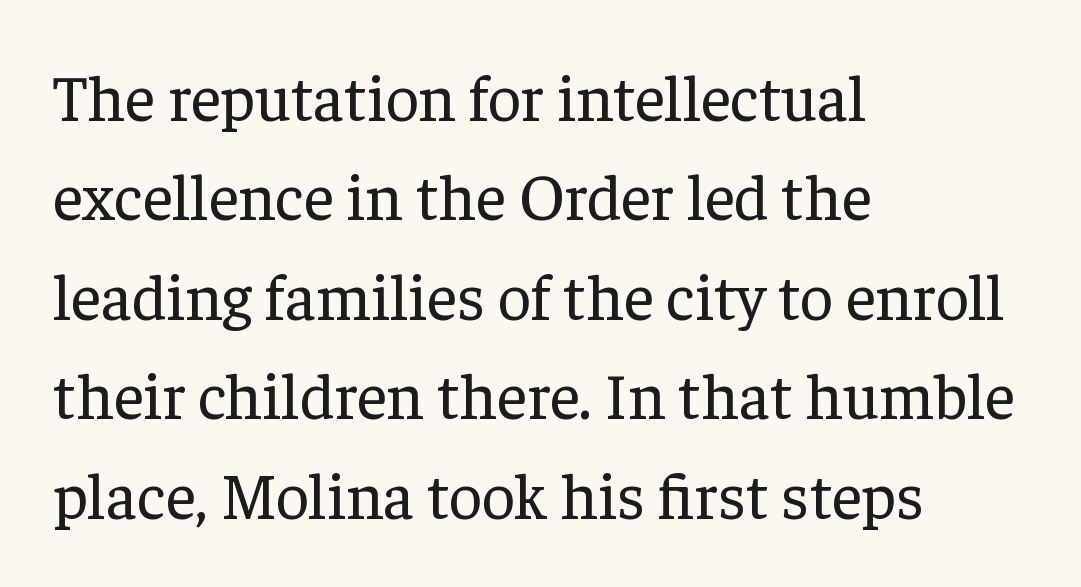
Type style note: has serifs. The rendering uses a moderate line-height, typical for paragraphs. This sample is left-justified, so line endings fall wherever the words run out. Weight: not bold — regular or lighter.
